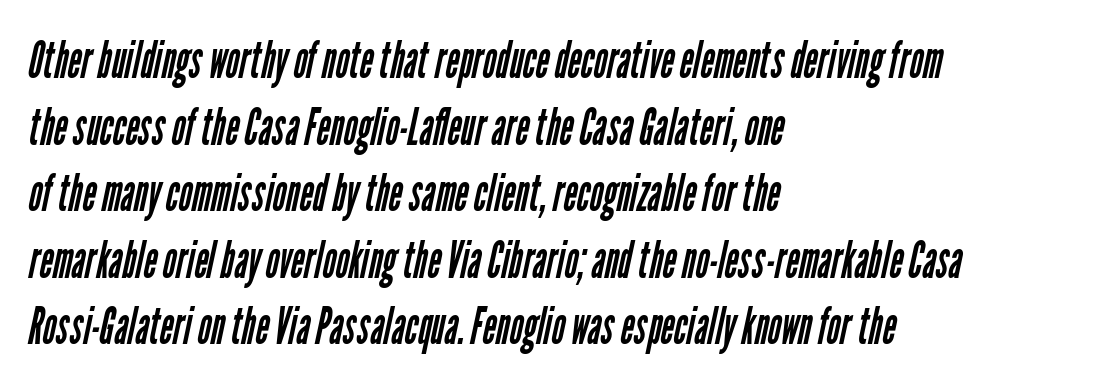
The image shows 52 px regular-weight, condensed sans-serif type; set left-aligned, normal line spacing (1.28x), normal letter spacing, not underlined; low stroke contrast and a medium x-height.
